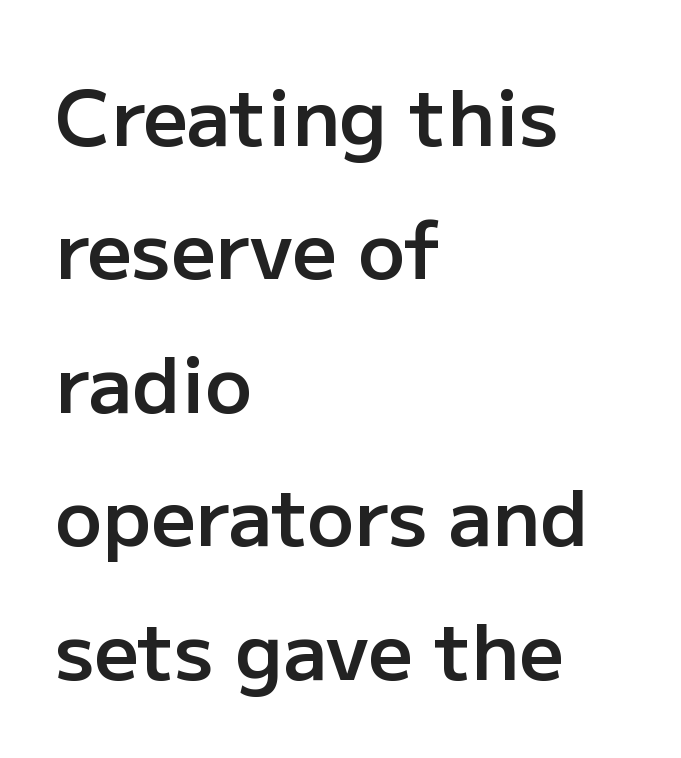
{"serif": "no", "italic": "no", "bold": "semi", "weight": "semibold", "width": "normal", "stroke_contrast": "low", "x_height": "medium", "monospaced": "no", "underline": "no", "align": "left", "line_spacing_ratio": 1.71, "letter_spacing": "normal", "letter_spacing_em": 0.0, "glyph_px": 78}
